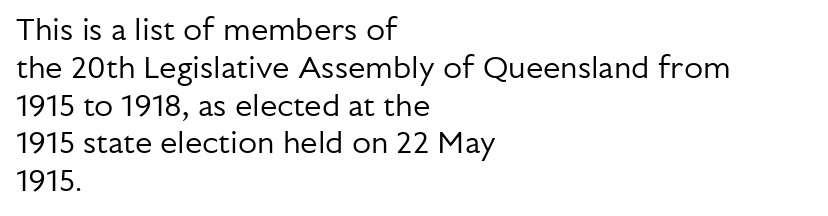
Which margin do the lines hug? The left one — the right edge is uneven. Type style note: lacks serifs. Does the lettering tilt? It doesn't — this is upright. The foot of each line stays bare and open. The horizontal fit of the characters is conventional and even.
